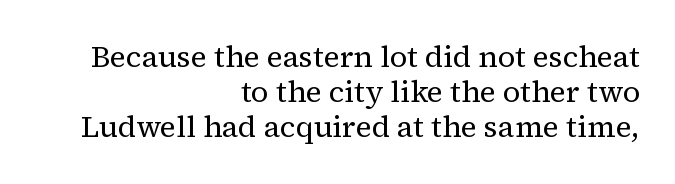
The image shows 30 px regular-weight serif type, upright; set right-aligned, line spacing 1.17x, normal letter spacing, not underlined; medium stroke contrast and a medium x-height.
